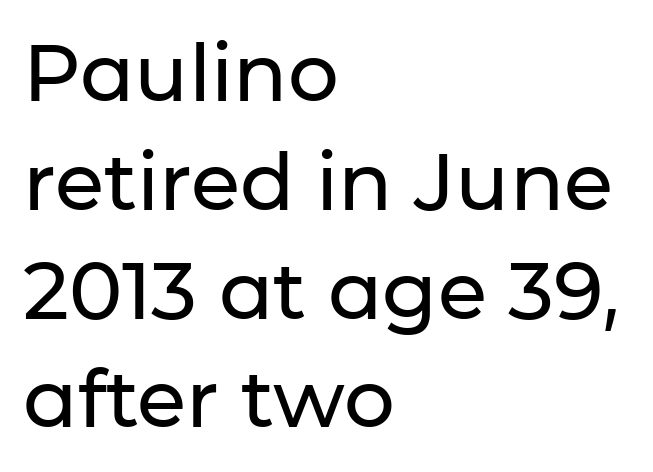
{"serif": "no", "italic": "no", "width": "normal", "stroke_contrast": "low", "x_height": "medium", "monospaced": "no", "underline": "no", "align": "left", "line_spacing": "normal", "line_spacing_ratio": 1.36, "letter_spacing": "normal", "letter_spacing_em": 0.0, "glyph_px": 80}
